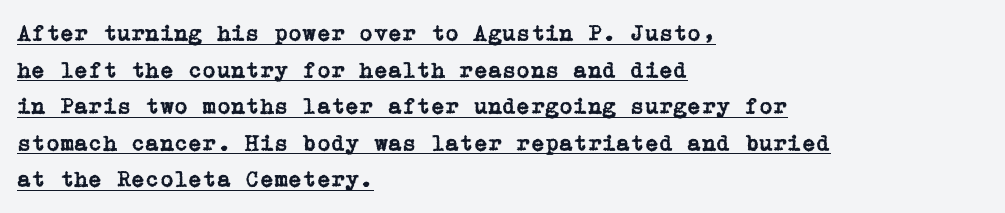
The image shows 23 px text type, upright; set left-aligned, normal line spacing (1.59x), normal letter spacing, underlined.
